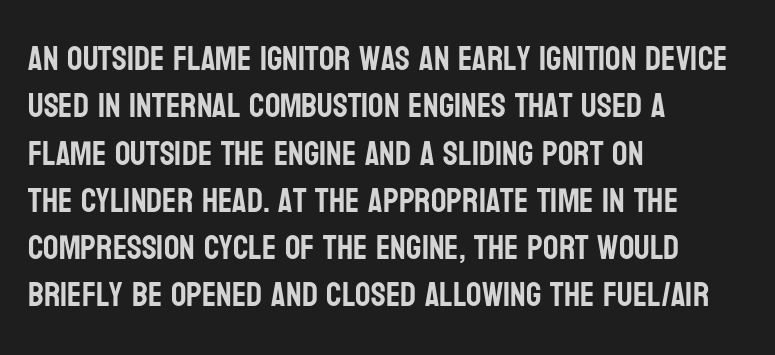
Beneath every word, the page is bare. The lettering stays uniformly vertical, giving the passage a roman look. One-word summary of the alignment: left. To sum up the face: it is a sans, with no serifs. Tracking here is standard; glyphs follow each other at the usual distance.
